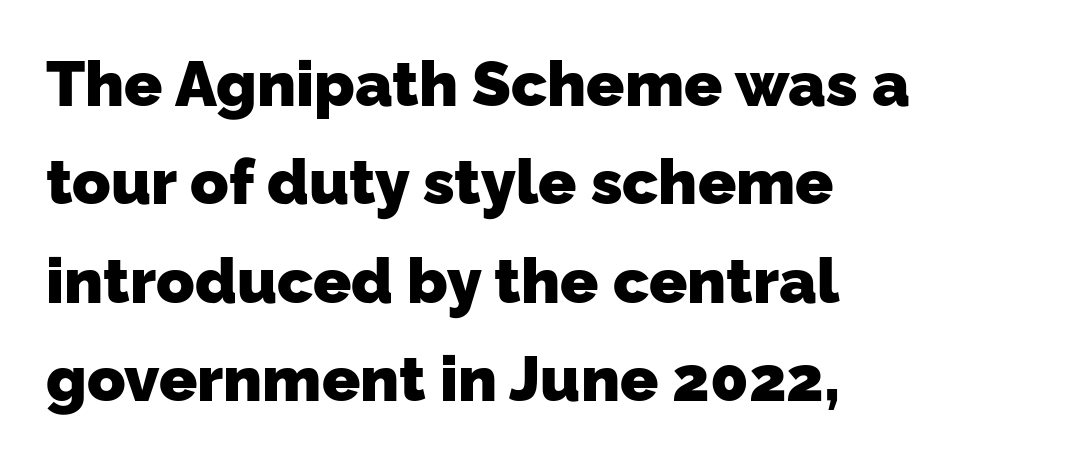
{"serif": "no", "bold": "yes", "weight": "heavy", "width": "normal", "stroke_contrast": "low", "x_height": "medium", "monospaced": "no", "underline": "no", "align": "left", "line_spacing": "normal", "line_spacing_ratio": 1.56, "letter_spacing": "normal", "letter_spacing_em": 0.0, "glyph_px": 63}
